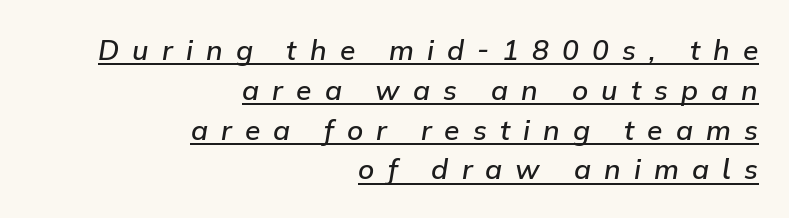
The image shows 28 px semibold type, italic (leaning right); set right-aligned, normal line spacing (1.42x), unusually wide letter spacing (+0.47 em), underlined; low stroke contrast and a medium x-height.
